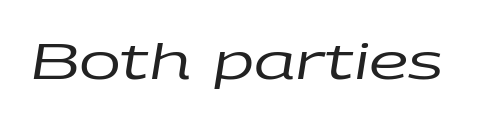
The image shows 50 px regular-weight, wide type, italic (leaning right); set normal letter spacing, not underlined; low stroke contrast and a large x-height.
